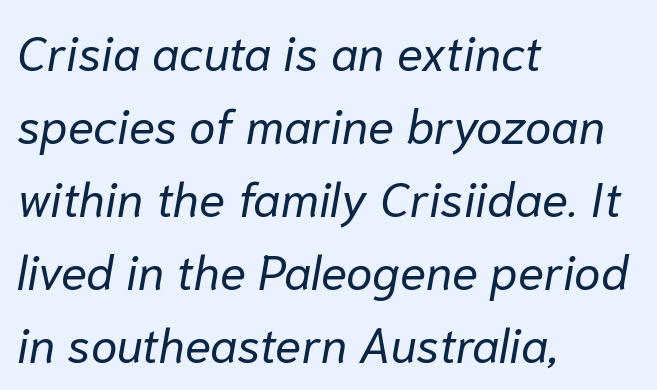
{"italic": "yes", "lean": "right", "slant_degrees": 10, "bold": "no", "weight": "regular", "width": "normal", "stroke_contrast": "low", "x_height": "medium", "monospaced": "no", "underline": "no", "align": "left", "line_spacing": "normal", "line_spacing_ratio": 1.52, "letter_spacing": "normal", "letter_spacing_em": 0.0, "glyph_px": 48}
